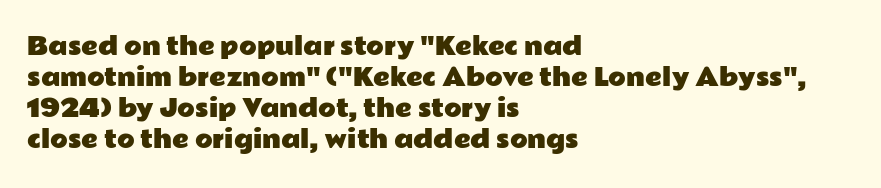
The image shows 23 px text type, upright; set left-aligned, normal line spacing (1.35x), normal letter spacing, not underlined.
